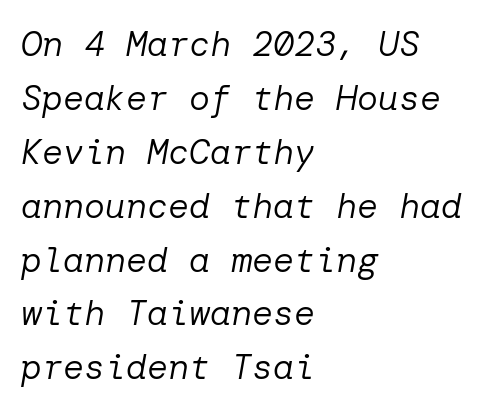
The image shows 35 px regular-weight type, italic (leaning right); set left-aligned, normal line spacing (1.54x), normal letter spacing, not underlined; low stroke contrast and a medium x-height.
